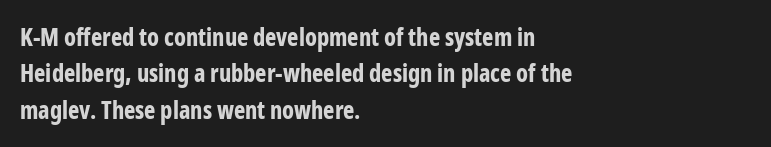
The designer left line spacing at the default. The horizontal fit of the characters is conventional and even. The specimen reads as upright at a glance. The passage shown is not underscored anywhere. The letters are bold, with thick, heavy strokes.
